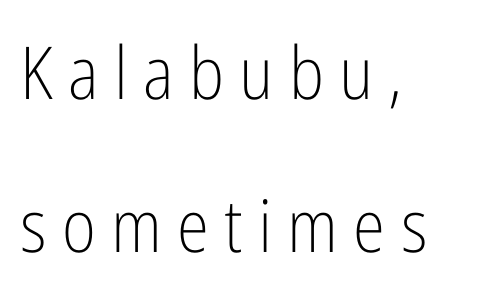
{"serif": "no", "italic": "no", "bold": "no", "weight": "light", "width": "condensed", "stroke_contrast": "low", "x_height": "medium", "monospaced": "no", "underline": "no", "align": "left", "line_spacing": "loose", "line_spacing_ratio": 2.09, "letter_spacing": "wide", "letter_spacing_em": 0.21, "glyph_px": 73}
